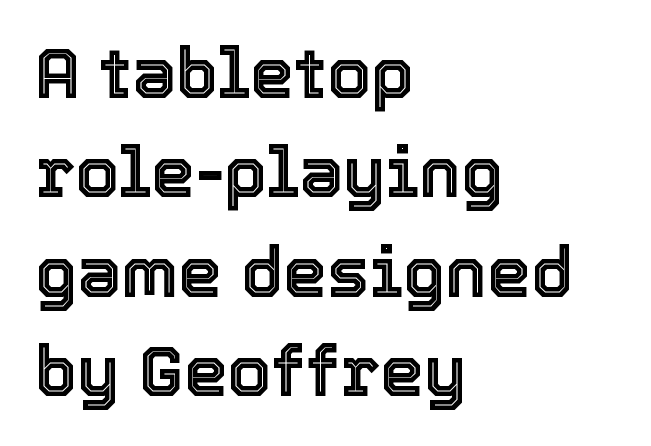
{"italic": "no", "width": "normal", "x_height": "medium", "monospaced": "no", "underline": "no", "align": "left", "line_spacing": "normal", "line_spacing_ratio": 1.42, "letter_spacing": "normal", "letter_spacing_em": 0.0, "glyph_px": 70}
